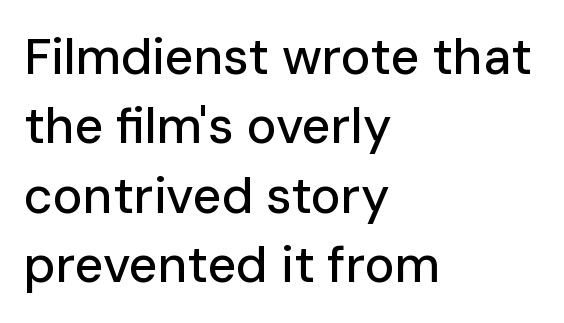
Each letter's strokes conclude bluntly, with no projecting serifs. Has an underline been added? It has not. Note the varied advance widths — an 'i' is clearly narrower than an 'm'. The designer left line spacing at the default. Which margin do the lines hug? The left one — the right edge is uneven. Notice how the stems are strictly vertical — no italics here.
